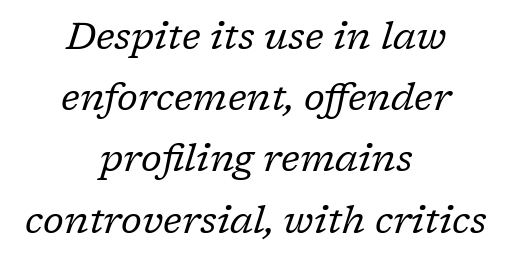
Q: Is the text bold? A: No.
Q: Is the text italic (slanted)? A: Yes, it leans right by about 17 degrees.
Q: Is the typeface a serif or a sans-serif typeface? A: Serif.
Q: Is the text underlined? A: No.
Q: How is the paragraph aligned? A: Centered.
Q: Is the spacing between letters normal or unusually wide? A: Normal.
Q: Is the spacing between lines tight, normal or loose? A: Normal.
Q: Width (condensed, normal, or wide)? A: Normal.
Q: Stroke contrast? A: Low.
Q: x-height? A: Medium.
Q: Monospaced? A: No.
